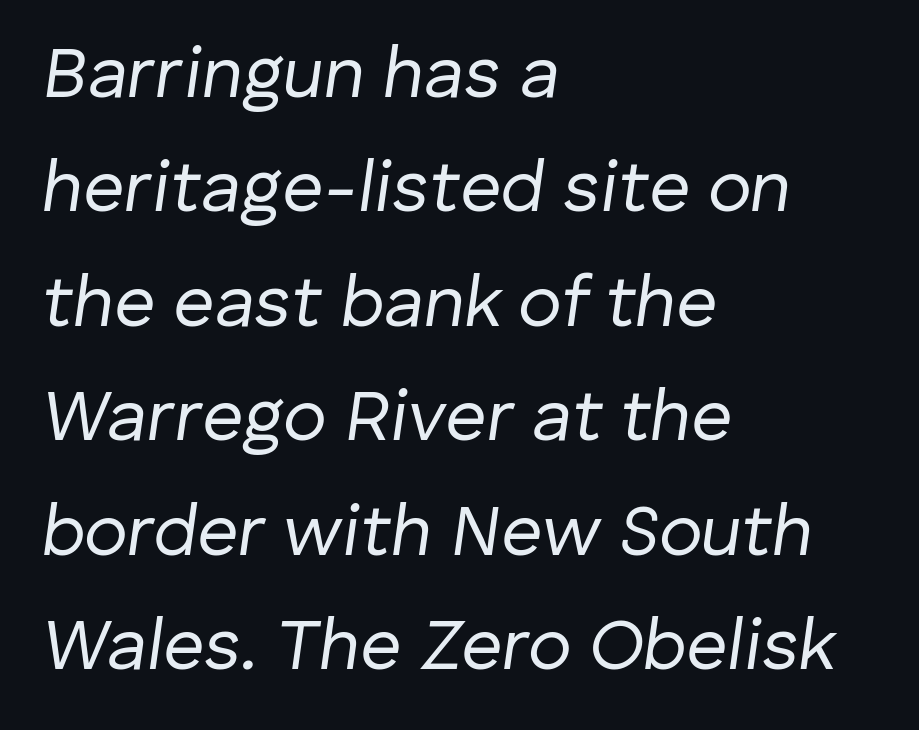
{"italic": "yes", "lean": "right", "slant_degrees": 8, "bold": "no", "weight": "regular", "width": "normal", "stroke_contrast": "low", "x_height": "medium", "monospaced": "no", "underline": "no", "align": "left", "line_spacing": "normal", "line_spacing_ratio": 1.59, "letter_spacing": "normal", "letter_spacing_em": 0.0, "glyph_px": 72}
